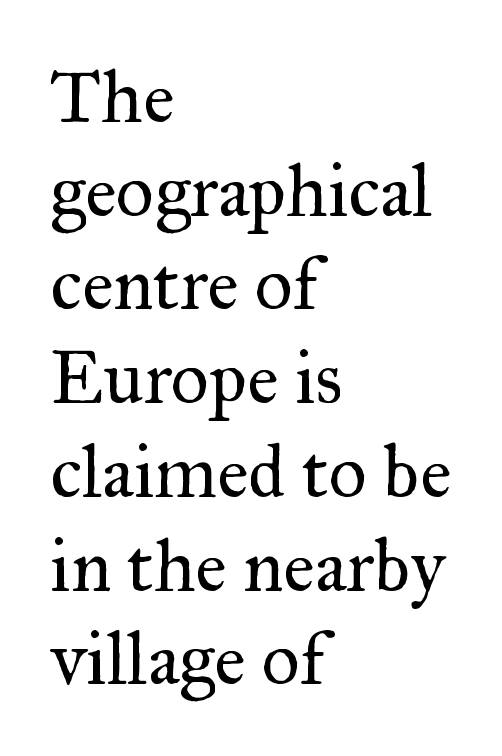
I'd call this a serif setting — the letters wear small feet. Leading: standard. The strokes are not fattened; the text isn't bold. The lines are quadded left. Here the designer chose a conventional face with non-uniform glyph widths.
